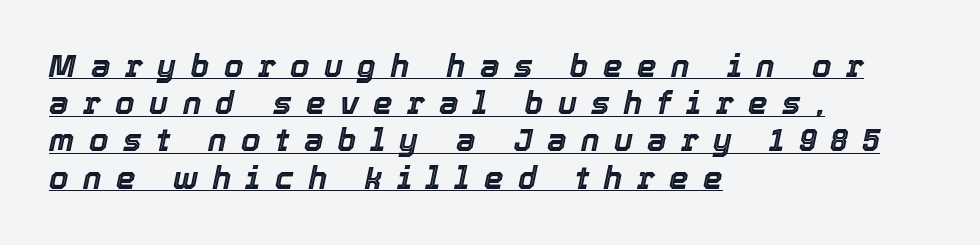
Varying glyph widths throughout — classic text-font behaviour. Tall strokes in this sample are angled rather than plumb. Notice how the passage keeps a crisp vertical edge on the left only. This rendering features underlined lettering. Tracking value appears strongly positive — letters spread wide.
